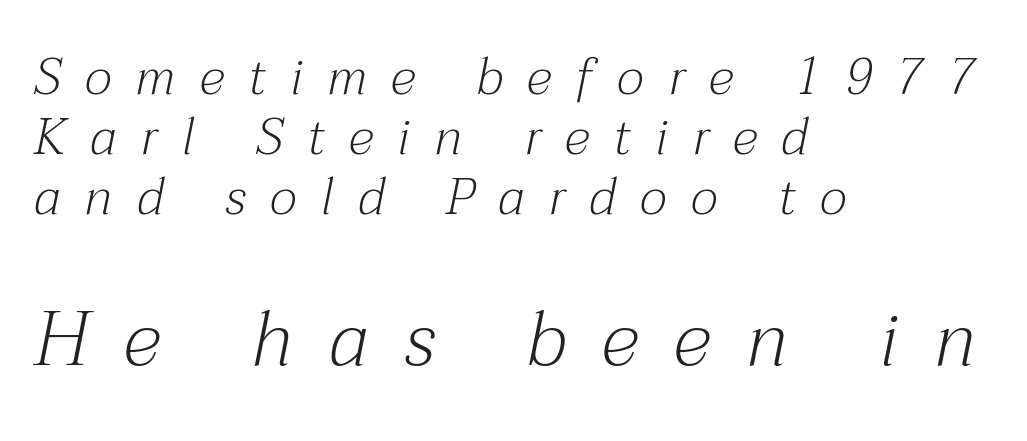
Q: Is the text bold? A: No.
Q: Is the text italic (slanted)? A: Yes, it leans right by about 12 degrees.
Q: Is the typeface a serif or a sans-serif typeface? A: Serif.
Q: Is the text underlined? A: No.
Q: How is the paragraph aligned? A: Left-aligned.
Q: Is the spacing between letters normal or unusually wide? A: Unusually wide.
Q: Which block of text is set in a larger size, the first (top) or the second (bottom)? A: The second (bottom) one.
Q: Width (condensed, normal, or wide)? A: Normal.
Q: Stroke contrast? A: Medium.
Q: x-height? A: Medium.
Q: Monospaced? A: No.
